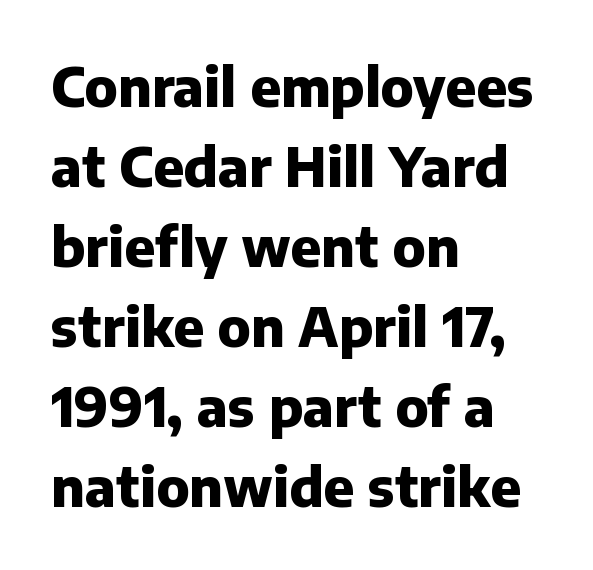
The image shows 54 px heavy sans-serif type, upright; set left-aligned, normal line spacing (1.48x), normal letter spacing, not underlined; low stroke contrast and a medium x-height.
